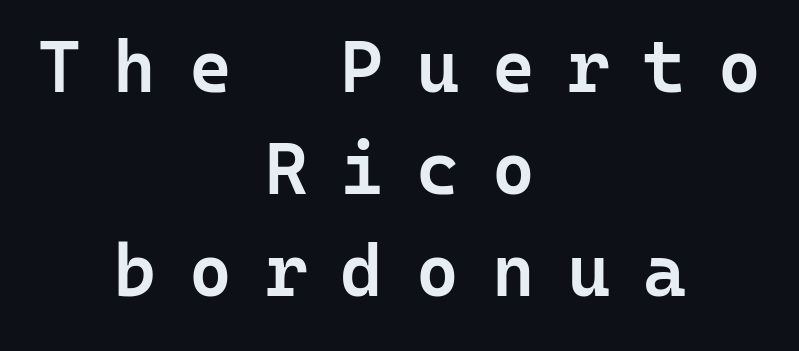
Q: Is the text bold? A: Semi-bold.
Q: Is the text italic (slanted)? A: No, it is upright.
Q: Is the typeface a serif or a sans-serif typeface? A: Sans-serif.
Q: Is the text underlined? A: No.
Q: How is the paragraph aligned? A: Centered.
Q: Is the spacing between letters normal or unusually wide? A: Unusually wide.
Q: Is the spacing between lines tight, normal or loose? A: Normal.
Q: Width (condensed, normal, or wide)? A: Normal.
Q: Stroke contrast? A: Low.
Q: x-height? A: Medium.
Q: Monospaced? A: Yes.
